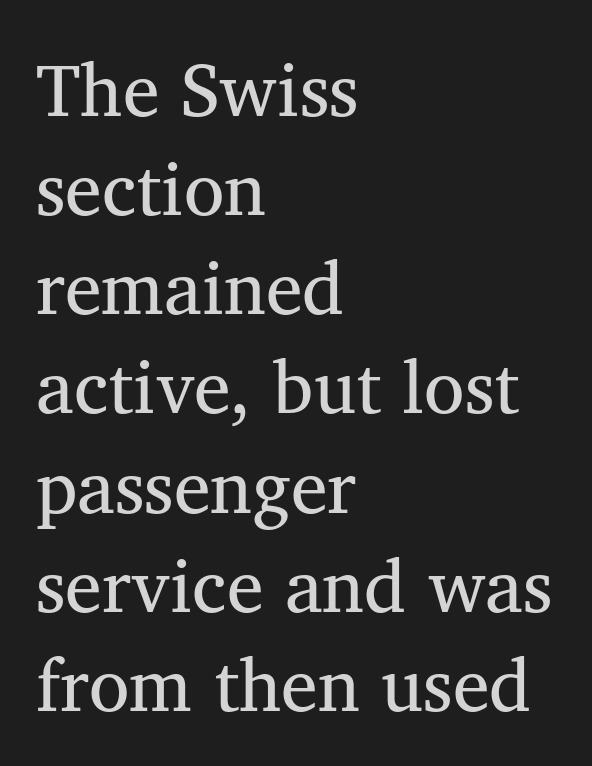
{"serif": "yes", "italic": "no", "bold": "no", "weight": "regular", "width": "normal", "stroke_contrast": "medium", "x_height": "medium", "monospaced": "no", "underline": "no", "align": "left", "line_spacing": "normal", "line_spacing_ratio": 1.34, "letter_spacing": "normal", "letter_spacing_em": 0.0, "glyph_px": 74}
